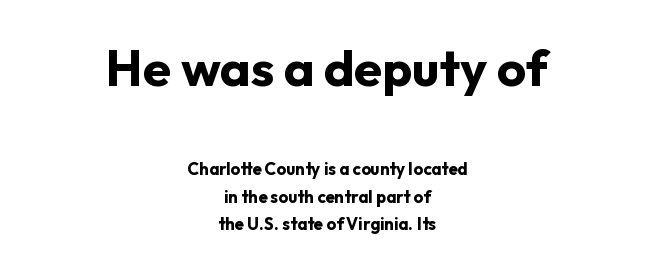
How would I describe the line gaps? Plain and ordinary. The baseline area is clear. You can tell from the bare stems that sans-serif type was used. Tall strokes in this sample are plumb rather than angled. A dark, heavy texture on the line: the type is bold. Is this a fixed-width face? No — the glyphs have proportional, varying widths.
